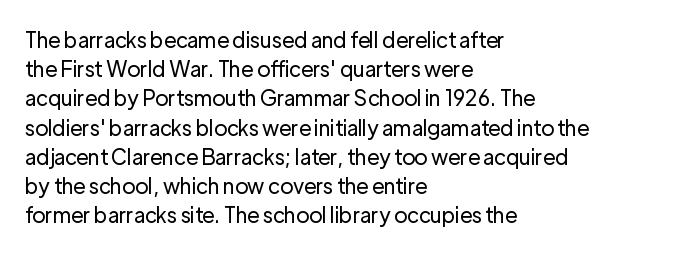
The image shows 21 px text type, upright; set left-aligned, normal line spacing (1.39x), normal letter spacing, not underlined.
